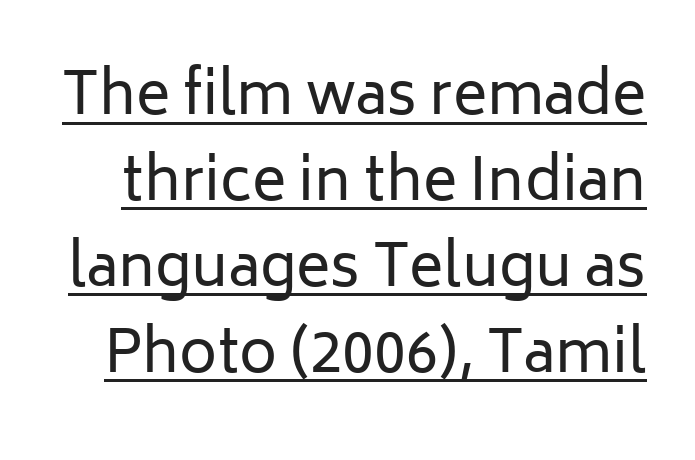
Q: Is the text bold? A: No.
Q: Is the text italic (slanted)? A: No, it is upright.
Q: Is the typeface a serif or a sans-serif typeface? A: Sans-serif.
Q: Is the text underlined? A: Yes.
Q: Is the spacing between letters normal or unusually wide? A: Normal.
Q: Is the spacing between lines tight, normal or loose? A: Normal.
Q: Width (condensed, normal, or wide)? A: Normal.
Q: Stroke contrast? A: Low.
Q: x-height? A: Medium.
Q: Monospaced? A: No.
